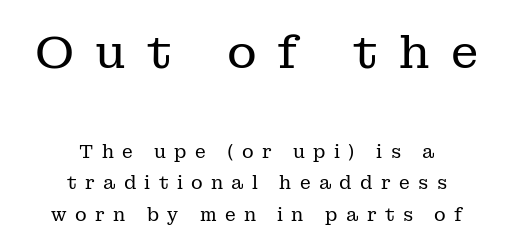
Q: Is the text bold? A: No.
Q: Is the text italic (slanted)? A: No, it is upright.
Q: Is the typeface a serif or a sans-serif typeface? A: Serif.
Q: Is the text underlined? A: No.
Q: How is the paragraph aligned? A: Centered.
Q: Is the spacing between letters normal or unusually wide? A: Unusually wide.
Q: Which block of text is set in a larger size, the first (top) or the second (bottom)? A: The first (top) one.
Q: Width (condensed, normal, or wide)? A: Normal.
Q: Stroke contrast? A: Low.
Q: x-height? A: Medium.
Q: Monospaced? A: No.
